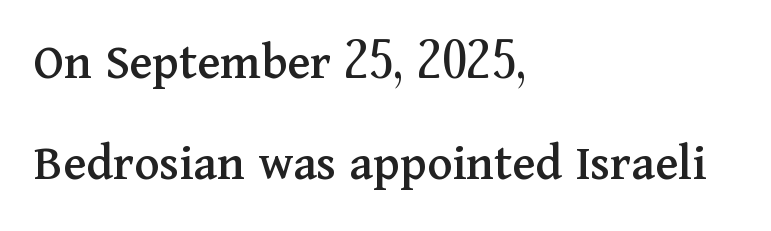
Baseline-to-baseline distance is far greater than the letter height. Italic? Not at all — the glyphs are vertical. The glyphs in this specimen are seriffed. The strip under each line holds only bare page.
